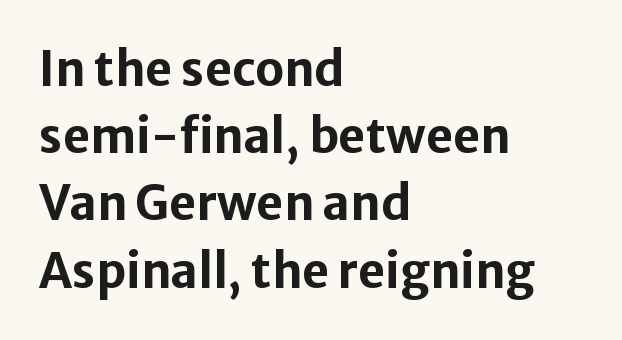
The image shows 47 px bold sans-serif type, upright; set left-aligned, normal line spacing (1.43x), normal letter spacing, not underlined; low stroke contrast and a medium x-height.
